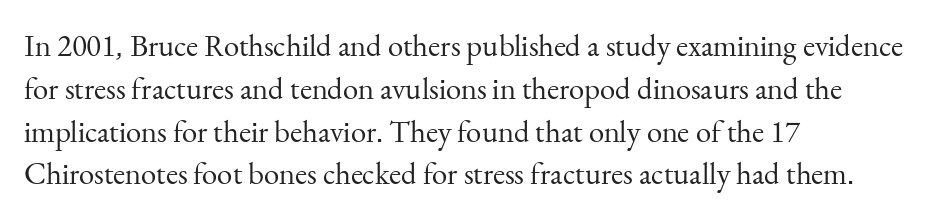
Q: Is the text bold? A: No.
Q: Is the text italic (slanted)? A: No, it is upright.
Q: Is the typeface a serif or a sans-serif typeface? A: Serif.
Q: Is the text underlined? A: No.
Q: How is the paragraph aligned? A: Left-aligned.
Q: Is the spacing between letters normal or unusually wide? A: Normal.
Q: Is the spacing between lines tight, normal or loose? A: Normal.
Q: Width (condensed, normal, or wide)? A: Normal.
Q: Stroke contrast? A: Medium.
Q: x-height? A: Small.
Q: Monospaced? A: No.
